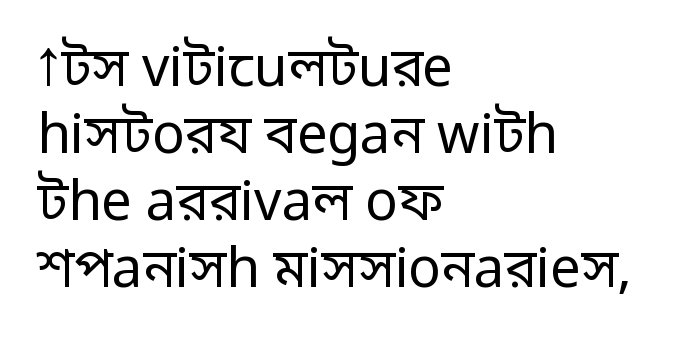
{"serif": "no", "italic": "no", "bold": "no", "weight": "regular", "width": "normal", "stroke_contrast": "low", "x_height": "medium", "monospaced": "no", "underline": "no", "align": "left", "line_spacing_ratio": 1.24, "letter_spacing": "normal", "letter_spacing_em": 0.0, "glyph_px": 54}
